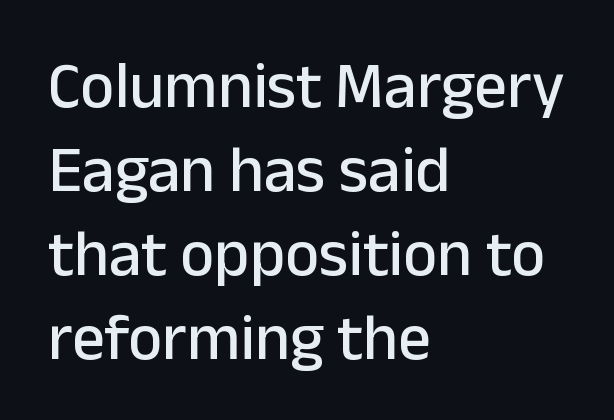
Q: Is the text italic (slanted)? A: No, it is upright.
Q: Is the typeface a serif or a sans-serif typeface? A: Sans-serif.
Q: Is the text underlined? A: No.
Q: How is the paragraph aligned? A: Left-aligned.
Q: Is the spacing between letters normal or unusually wide? A: Normal.
Q: Is the spacing between lines tight, normal or loose? A: Normal.
Q: Width (condensed, normal, or wide)? A: Normal.
Q: Stroke contrast? A: Low.
Q: x-height? A: Medium.
Q: Monospaced? A: No.
